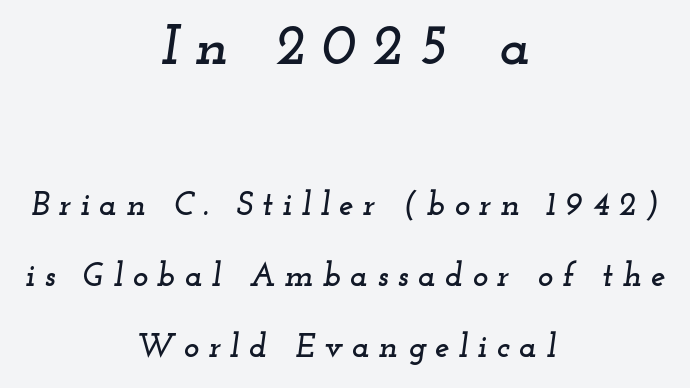
The passage shown stacks its lines with a broad gap. This rendering employs a face with finishing strokes, i.e., a serif. Notice how the passage keeps no hard edge, just a central spine. Characters follow at a spacing far wider than the type designer built in. No word sits above an underline.
